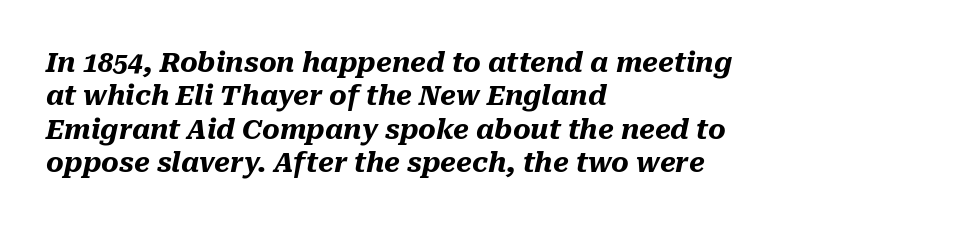
Every letter is thick-stroked: bold, no question. These lines keep a tight, regular rhythm from letter to letter. Compared with a centered layout, this one pins lines to the left instead. The strip under each line holds only bare page.
